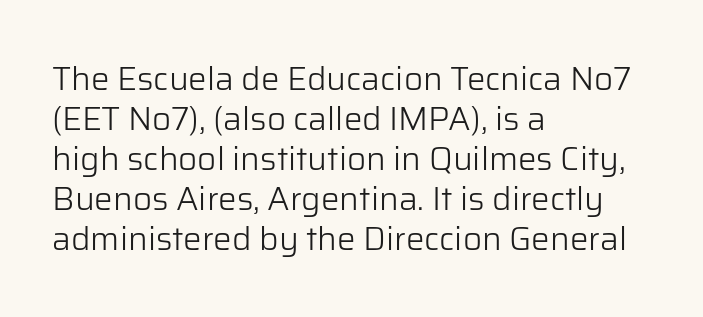
Q: Is the text bold? A: No.
Q: Is the text italic (slanted)? A: No, it is upright.
Q: Is the typeface a serif or a sans-serif typeface? A: Sans-serif.
Q: Is the text underlined? A: No.
Q: How is the paragraph aligned? A: Left-aligned.
Q: Is the spacing between letters normal or unusually wide? A: Normal.
Q: Width (condensed, normal, or wide)? A: Normal.
Q: Stroke contrast? A: Low.
Q: x-height? A: Medium.
Q: Monospaced? A: No.
